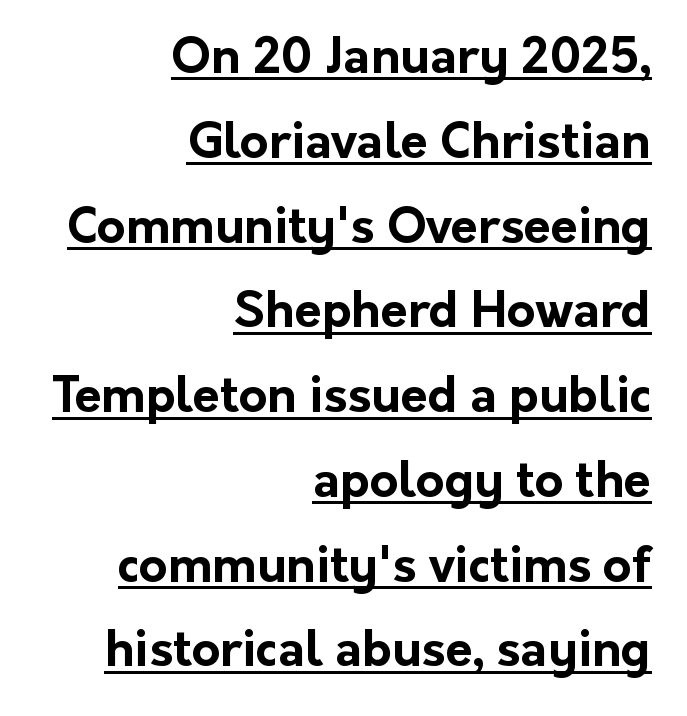
Stroke terminals: plain, sans-serif. In terms of posture, this sample is upright. Typeset ragged left — the right edge is the straight one. Plenty of ink on the page — the face is bold. The passage shown has conventional tracking throughout.
